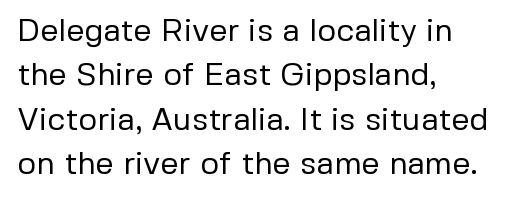
Line starts are locked; line ends wander. How are the letters spaced? Ordinarily, with no added tracking. On a weight scale, this lands at 450 or below. Upright lettering throughout. Are there feet on the stems? There aren't — it's a sans.
